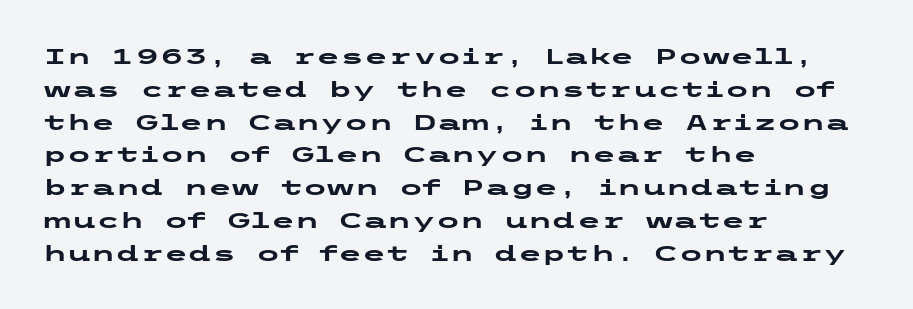
Nobody touched the tracking dial on this one. Alignment: flush left. Tall strokes in this sample are plumb rather than angled. Weight: bold.
